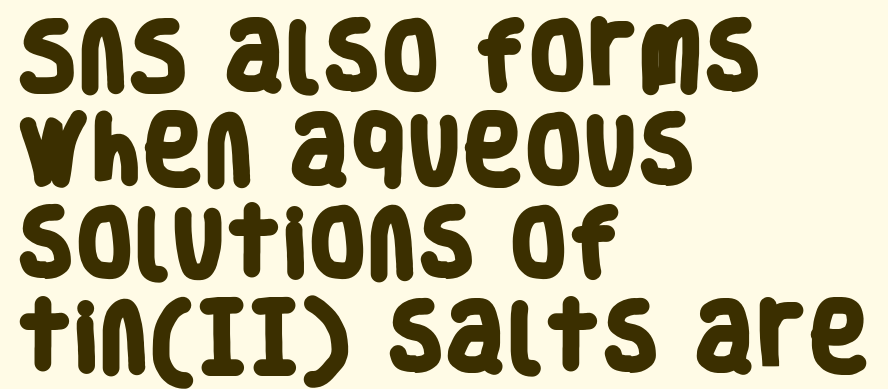
A typesetter would call this proportional, since set widths differ per character. The compositor pushed each line to the left boundary. Compared with typical paragraphs, the rows here are spaced about the same. Underlining? Definitely not there.
